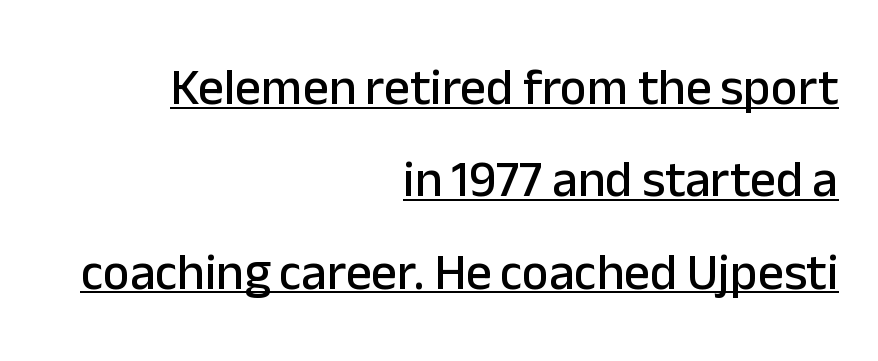
Q: Is the text italic (slanted)? A: No, it is upright.
Q: Is the typeface a serif or a sans-serif typeface? A: Sans-serif.
Q: Is the text underlined? A: Yes.
Q: How is the paragraph aligned? A: Right-aligned.
Q: Is the spacing between letters normal or unusually wide? A: Normal.
Q: Width (condensed, normal, or wide)? A: Normal.
Q: Stroke contrast? A: Low.
Q: x-height? A: Medium.
Q: Monospaced? A: No.
